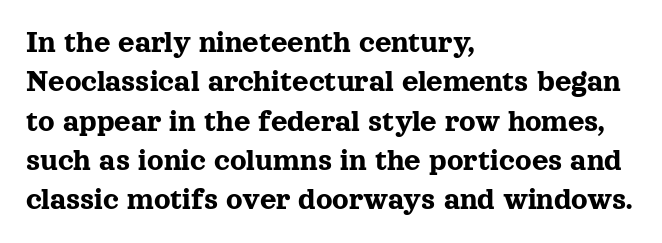
Nothing unusual about the tracking: characters are spaced as the font intends. Each letter's strokes conclude with small projecting serifs. A typesetter would call this proportional, since set widths differ per character. Horizontal alignment here is leftward, the default for most running prose.
